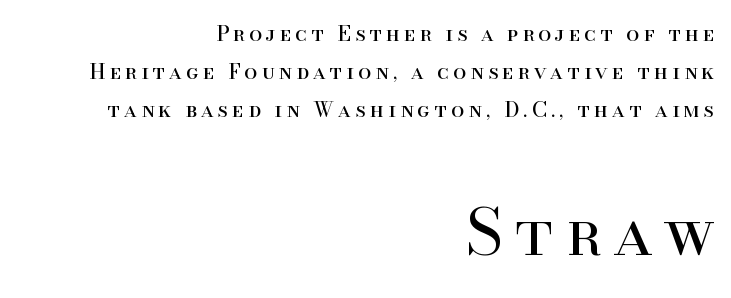
Weight: in the light-to-regular range. The words here are not underlined. The rag falls on the left side of this text block. Students, note that the glyphs here are deliberately spaced far apart. Size contrast runs from small at the top to large at the bottom. Rendered with straight, roman letterforms.
